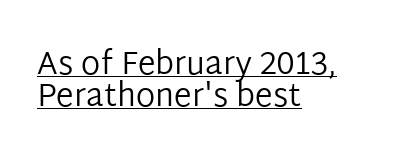
The image shows 32 px regular-weight sans-serif type, upright; set left-aligned, tight line spacing (1.0x), normal letter spacing, underlined; low stroke contrast and a medium x-height.
